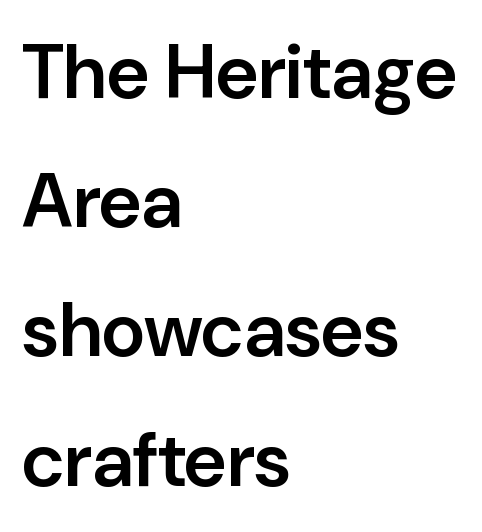
Q: Is the text bold? A: Semi-bold.
Q: Is the text italic (slanted)? A: No, it is upright.
Q: Is the typeface a serif or a sans-serif typeface? A: Sans-serif.
Q: Is the text underlined? A: No.
Q: How is the paragraph aligned? A: Left-aligned.
Q: Is the spacing between letters normal or unusually wide? A: Normal.
Q: Is the spacing between lines tight, normal or loose? A: Normal.
Q: Width (condensed, normal, or wide)? A: Normal.
Q: Stroke contrast? A: Low.
Q: x-height? A: Medium.
Q: Monospaced? A: No.
